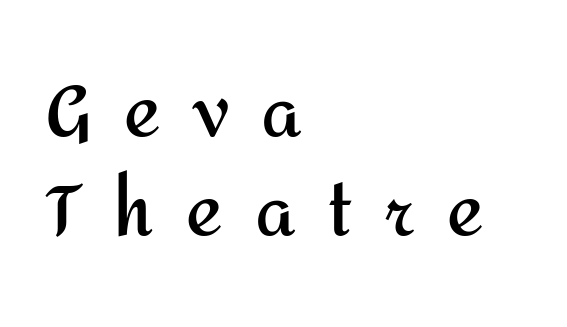
Here the designer chose a conventional face with non-uniform glyph widths. Nobody drew a line under any word here. This sample uses expanded letter spacing, leaving extra air between glyphs. Compared with a centered layout, this one pins lines to the left instead.
